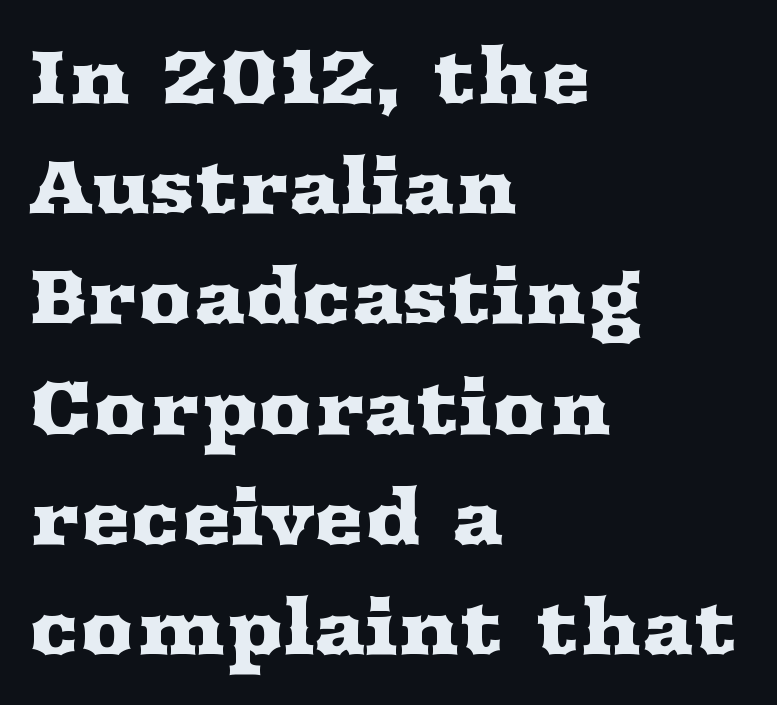
{"serif": "yes", "italic": "no", "width": "wide", "stroke_contrast": "medium", "x_height": "medium", "monospaced": "no", "underline": "no", "align": "left", "line_spacing": "normal", "line_spacing_ratio": 1.45, "letter_spacing": "normal", "letter_spacing_em": 0.0, "glyph_px": 76}
